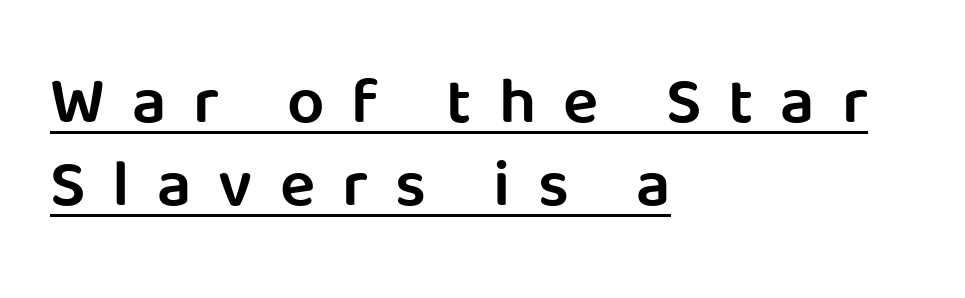
{"serif": "no", "italic": "no", "bold": "semi", "weight": "semibold", "width": "normal", "stroke_contrast": "low", "x_height": "large", "monospaced": "no", "underline": "yes", "align": "left", "line_spacing": "normal", "line_spacing_ratio": 1.26, "letter_spacing": "wide", "letter_spacing_em": 0.41, "glyph_px": 66}
